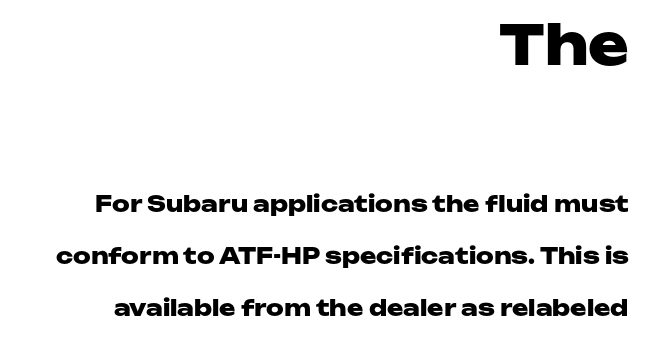
Decoration check: the copy has no underline. Spacing verdict: proportional, widths tailored to each character. Words appear dense and cohesive because spacing is normal. Large over small — that's the arrangement of the two blocks here.
